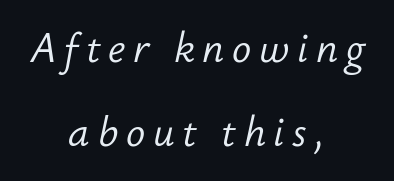
The image shows 40 px light type, italic (leaning right); set centered, loose line spacing (2.11x), not underlined; low stroke contrast and a small x-height.
